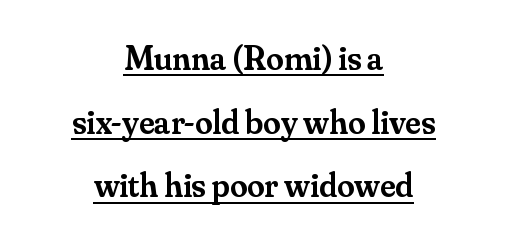
Where is the straight margin? There isn't one; the lines are centered. Words appear dense and cohesive because spacing is normal. Character widths vary here, with narrow letters taking less room than wide ones. Are there feet on the stems? There are — it's a serif. The face used here is a semibold: visibly heavier than regular, lighter than bold.
